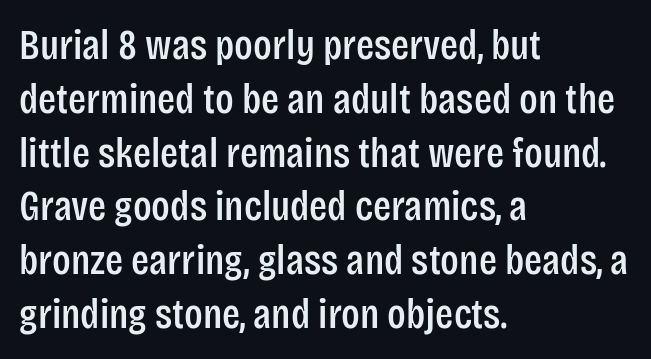
Nobody touched the tracking dial on this one. This sample has the flowing, uneven cadence of proportional lettering. The characters display no serif detailing; their extremities are plain. Check under the words: just untouched page. The lines sit at an ordinary, default distance from one another.
